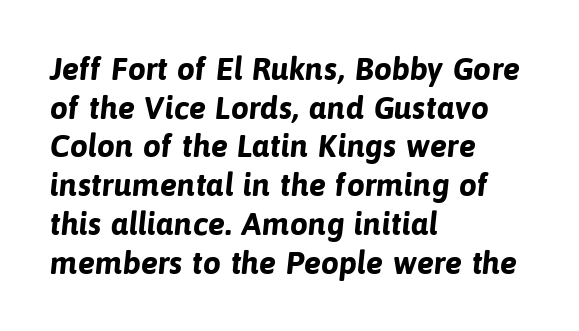
Q: Is the text bold? A: Yes.
Q: Is the typeface a serif or a sans-serif typeface? A: Sans-serif.
Q: Is the text underlined? A: No.
Q: How is the paragraph aligned? A: Left-aligned.
Q: Is the spacing between letters normal or unusually wide? A: Normal.
Q: Width (condensed, normal, or wide)? A: Normal.
Q: Stroke contrast? A: Low.
Q: x-height? A: Medium.
Q: Monospaced? A: No.
